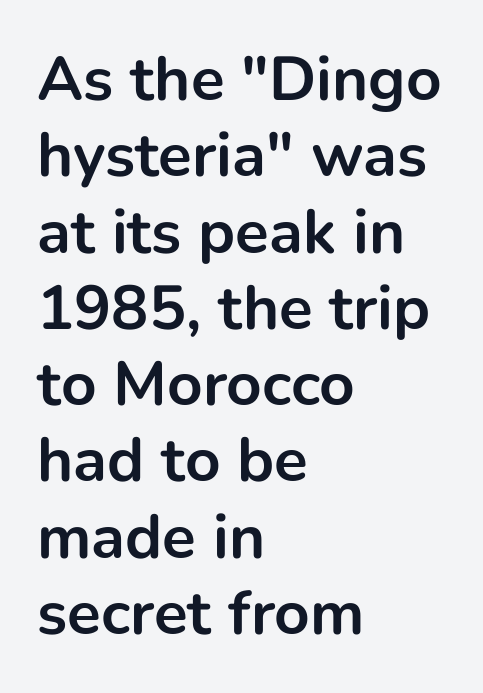
These lines are rendered in a variable-pitch font. Glance below the letters and you will spot only blank space. Is the block centered? No — it sits flush against the left margin. Summary of weight: heavy, a full bold.
